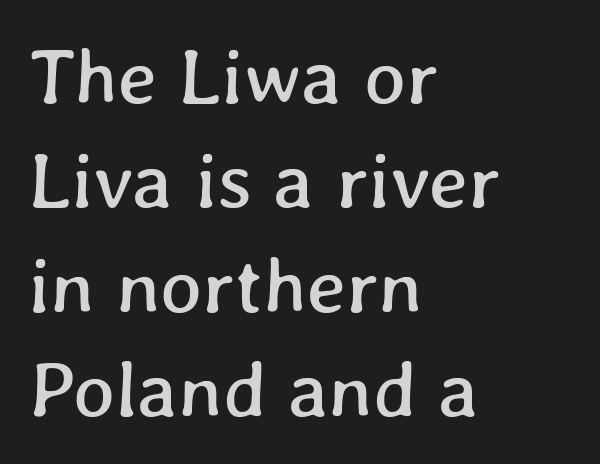
{"width": "normal", "stroke_contrast": "low", "x_height": "medium", "monospaced": "no", "underline": "no", "align": "left", "line_spacing": "normal", "line_spacing_ratio": 1.32, "letter_spacing": "normal", "letter_spacing_em": 0.0, "glyph_px": 79}
